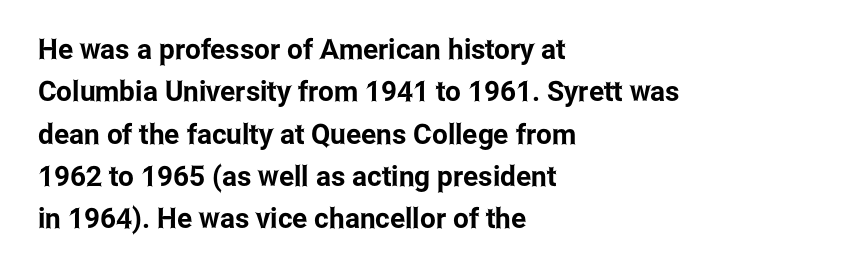
These lines are composed in type without serifs. The paragraph shown leans on its left margin. This rendering features lettering with no underline. A typesetter would call this proportional, since set widths differ per character. Baseline-to-baseline distance is the conventional proportion of letter height.
